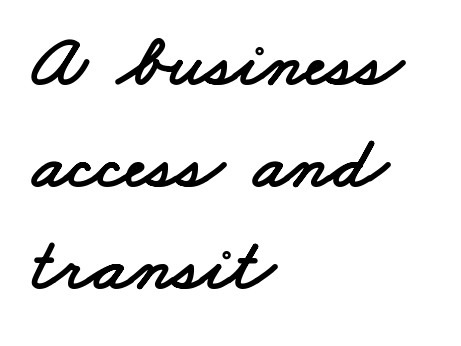
Q: Is the typeface a serif or a sans-serif typeface? A: Sans-serif.
Q: Is the text underlined? A: No.
Q: How is the paragraph aligned? A: Left-aligned.
Q: Is the spacing between letters normal or unusually wide? A: Normal.
Q: Is the spacing between lines tight, normal or loose? A: Normal.
Q: Width (condensed, normal, or wide)? A: Wide.
Q: Stroke contrast? A: Low.
Q: x-height? A: Small.
Q: Monospaced? A: No.
